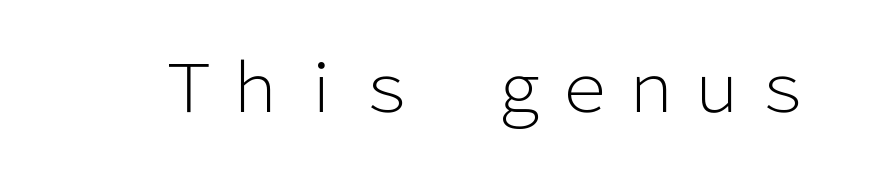
Type without underlining. Stem width sits at or under what a default text font uses. Think of a printed novel: that variable character pitch is what you see here. This is sans-serif lettering, the kind often seen on screens and signage.
